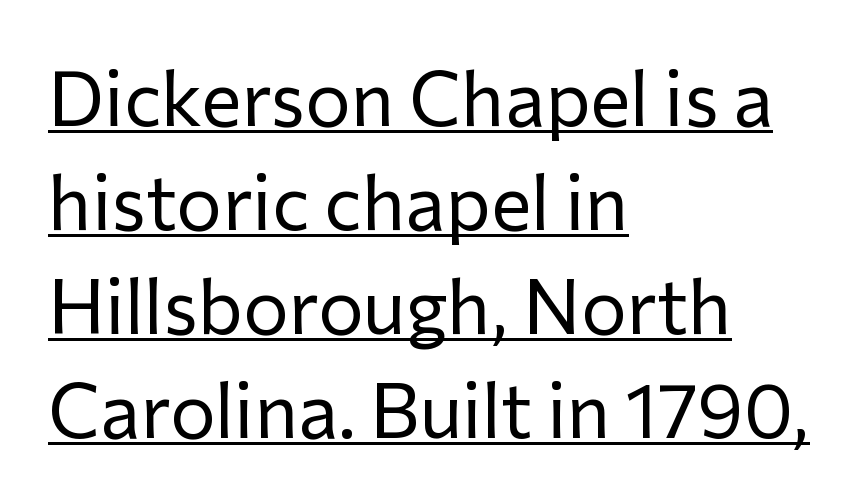
{"serif": "no", "italic": "no", "bold": "no", "weight": "regular", "width": "normal", "stroke_contrast": "low", "x_height": "medium", "monospaced": "no", "underline": "yes", "align": "left", "line_spacing": "normal", "line_spacing_ratio": 1.37, "letter_spacing": "normal", "letter_spacing_em": 0.0, "glyph_px": 76}
